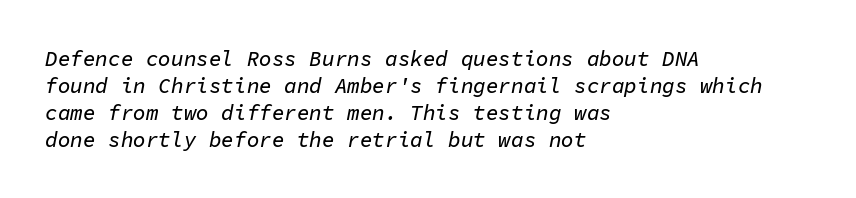
The image shows 21 px text type, italic (leaning right); set left-aligned, normal line spacing (1.28x), normal letter spacing, not underlined.
